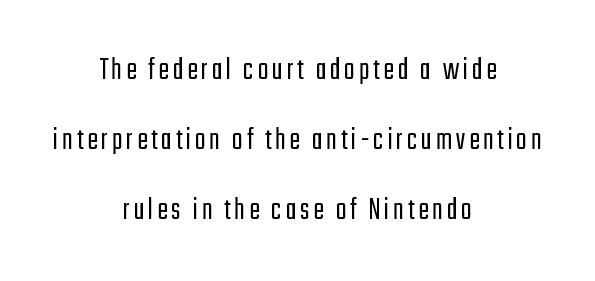
{"serif": "no", "italic": "no", "bold": "no", "weight": "light", "width": "condensed", "stroke_contrast": "low", "x_height": "medium", "monospaced": "no", "underline": "no", "align": "center", "line_spacing": "loose", "line_spacing_ratio": 2.19, "glyph_px": 32}
